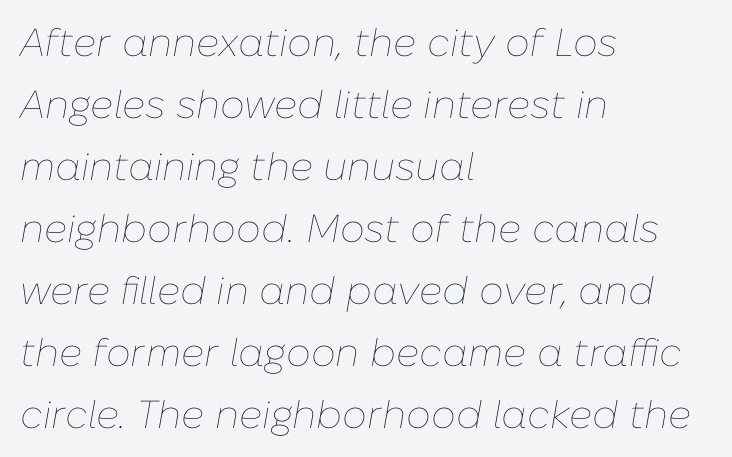
{"italic": "yes", "lean": "right", "slant_degrees": 10, "bold": "no", "weight": "thin", "width": "normal", "stroke_contrast": "low", "x_height": "medium", "monospaced": "no", "underline": "no", "align": "left", "line_spacing": "normal", "line_spacing_ratio": 1.59, "letter_spacing": "normal", "letter_spacing_em": 0.0, "glyph_px": 39}
